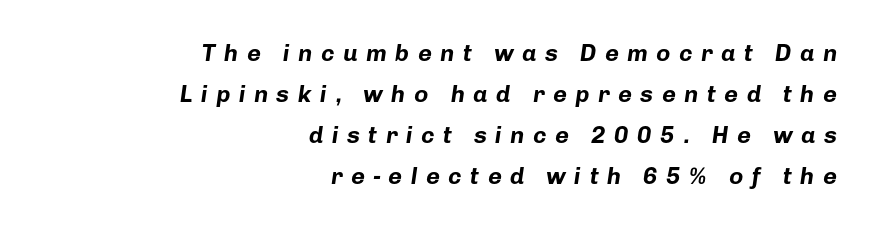
Q: Is the text bold? A: Yes.
Q: Is the text italic (slanted)? A: Yes, it leans right by about 8 degrees.
Q: Is the text underlined? A: No.
Q: How is the paragraph aligned? A: Right-aligned.
Q: Is the spacing between letters normal or unusually wide? A: Unusually wide.
